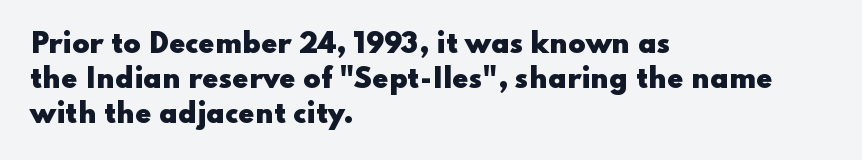
{"italic": "no", "bold": "yes", "underline": "no", "align": "left", "line_spacing": "normal", "line_spacing_ratio": 1.34, "letter_spacing": "normal", "letter_spacing_em": 0.0, "glyph_px": 26}
